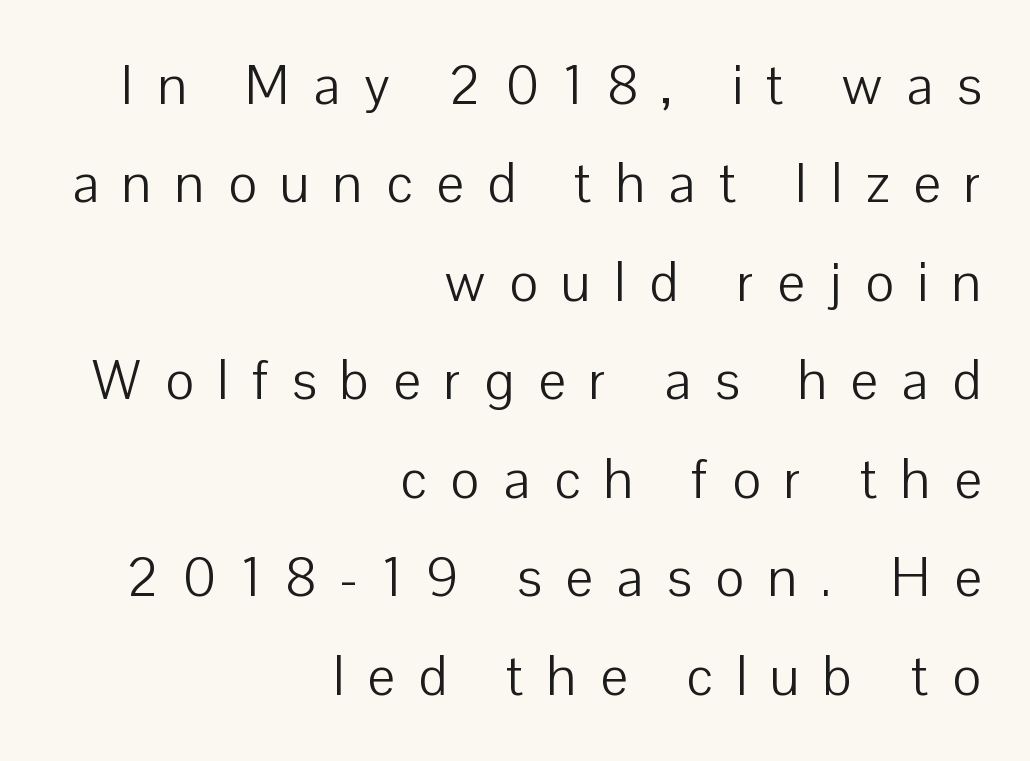
{"serif": "no", "italic": "no", "bold": "no", "weight": "light", "width": "normal", "stroke_contrast": "low", "x_height": "medium", "monospaced": "no", "underline": "no", "align": "right", "line_spacing_ratio": 1.79, "letter_spacing": "wide", "letter_spacing_em": 0.43, "glyph_px": 55}
